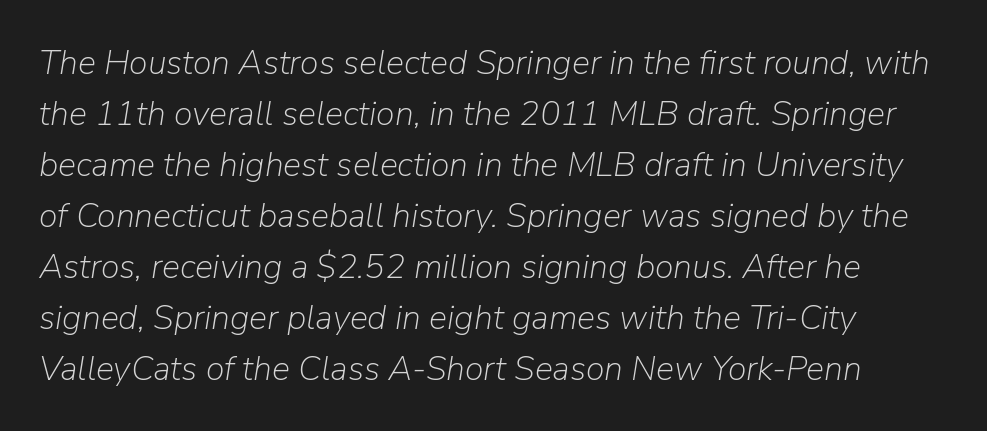
Q: Is the text bold? A: No.
Q: Is the text italic (slanted)? A: Yes, it leans right by about 9 degrees.
Q: Is the text underlined? A: No.
Q: How is the paragraph aligned? A: Left-aligned.
Q: Is the spacing between letters normal or unusually wide? A: Normal.
Q: Is the spacing between lines tight, normal or loose? A: Normal.
Q: Width (condensed, normal, or wide)? A: Normal.
Q: Stroke contrast? A: Low.
Q: x-height? A: Medium.
Q: Monospaced? A: No.
